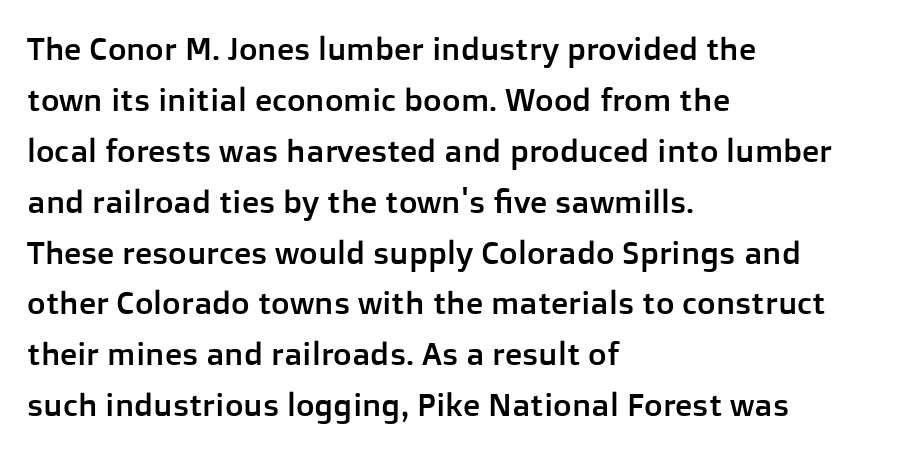
The image shows 32 px sans-serif type, upright; set left-aligned, normal line spacing (1.59x), normal letter spacing, not underlined; low stroke contrast and a medium x-height.
